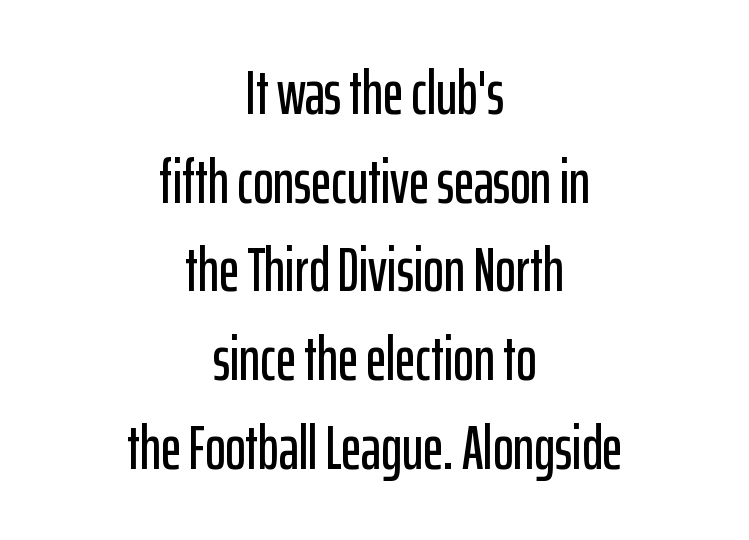
Nope, not italic — everything's standing straight. Centered paragraph, ragged on both sides. The rendering uses natural spacing where letterforms have individual widths. Each word holds together tightly as a unit, with standard inter-letter gaps.
